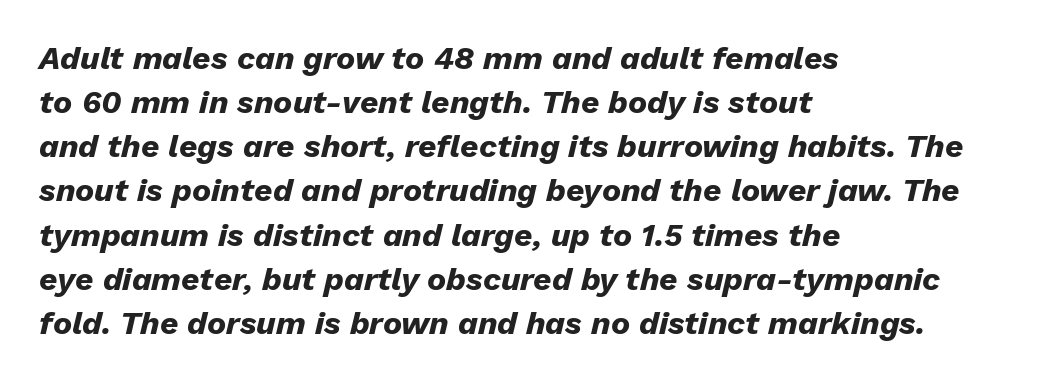
A typesetter would call this proportional, since set widths differ per character. Look at the tracking — it's just the regular setting, nothing added. Quick note: underline off. Rendered with sloped, italic letterforms. Heft: maximum for text — a bold.
